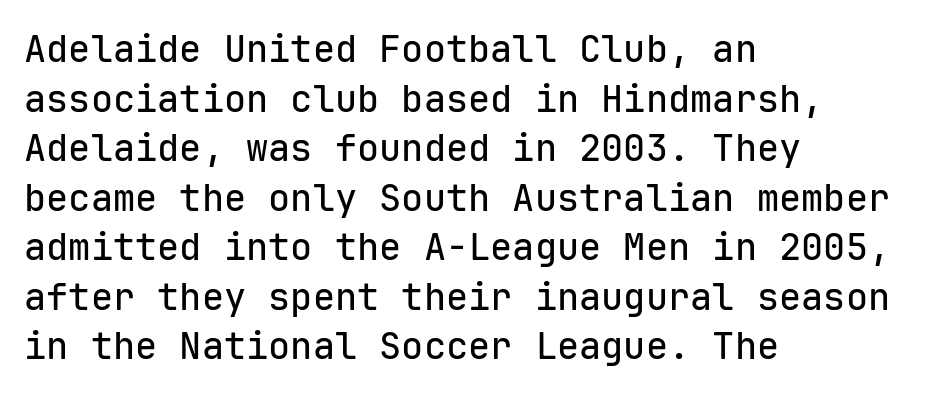
The image shows 37 px sans-serif type, upright, monospaced; set left-aligned, normal line spacing (1.34x), normal letter spacing, not underlined; low stroke contrast and a medium x-height.
